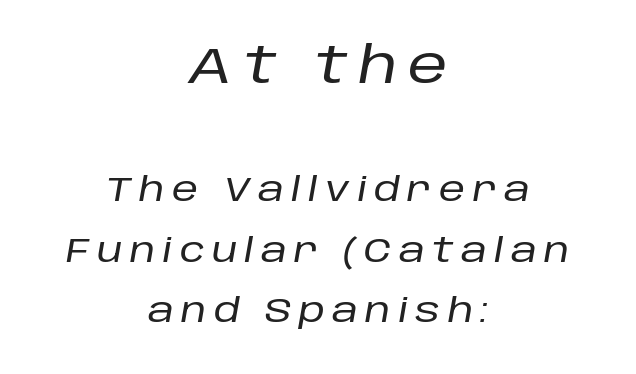
{"italic": "yes", "lean": "right", "slant_degrees": 10, "width": "normal", "stroke_contrast": "low", "x_height": "large", "monospaced": "no", "underline": "no", "align": "center", "line_spacing_ratio": 1.83, "letter_spacing": "wide", "letter_spacing_em": 0.22, "larger_block": "first", "size_ratio": 1.52, "glyph_px": 50}
